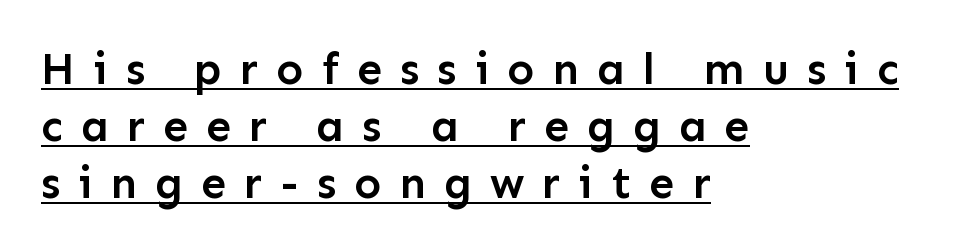
The image shows 45 px semibold sans-serif type, upright; set left-aligned, normal line spacing (1.27x), unusually wide letter spacing (+0.4 em), underlined; low stroke contrast and a medium x-height.
